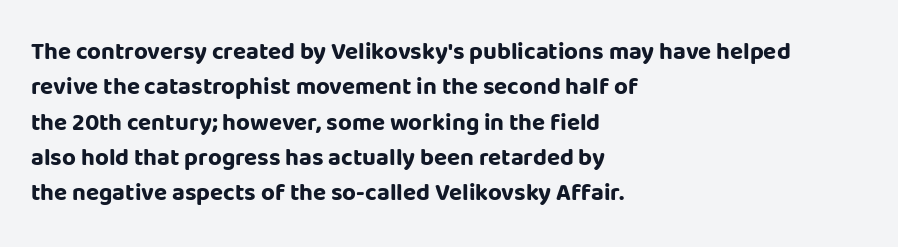
{"italic": "no", "bold": "yes", "underline": "no", "align": "left", "line_spacing": "normal", "line_spacing_ratio": 1.47, "letter_spacing": "normal", "letter_spacing_em": 0.0, "glyph_px": 24}
